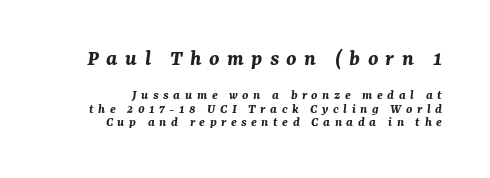
Caption: upper text group enlarged, lower text group reduced. Typesetter's note: full bold, strokes at maximum text heaviness. Type without underlining. Tracking value appears strongly positive — letters spread wide. Every character sits at an angle, as italics do.
